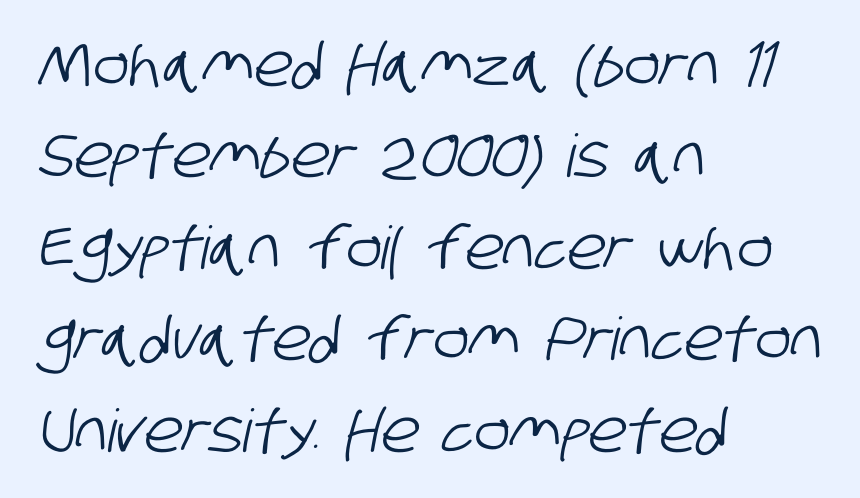
Q: Is the typeface a serif or a sans-serif typeface? A: Sans-serif.
Q: Is the text underlined? A: No.
Q: How is the paragraph aligned? A: Left-aligned.
Q: Is the spacing between letters normal or unusually wide? A: Normal.
Q: Is the spacing between lines tight, normal or loose? A: Normal.
Q: Width (condensed, normal, or wide)? A: Condensed.
Q: Stroke contrast? A: Low.
Q: x-height? A: Large.
Q: Monospaced? A: No.
